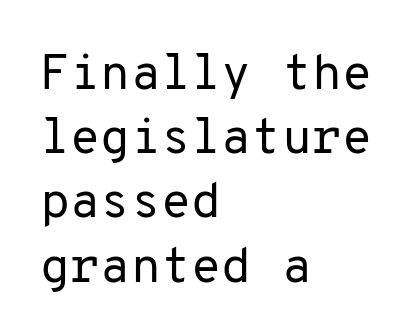
The image shows 49 px regular-weight sans-serif type, upright, monospaced; set left-aligned, normal line spacing (1.31x), normal letter spacing, not underlined; low stroke contrast and a medium x-height.
